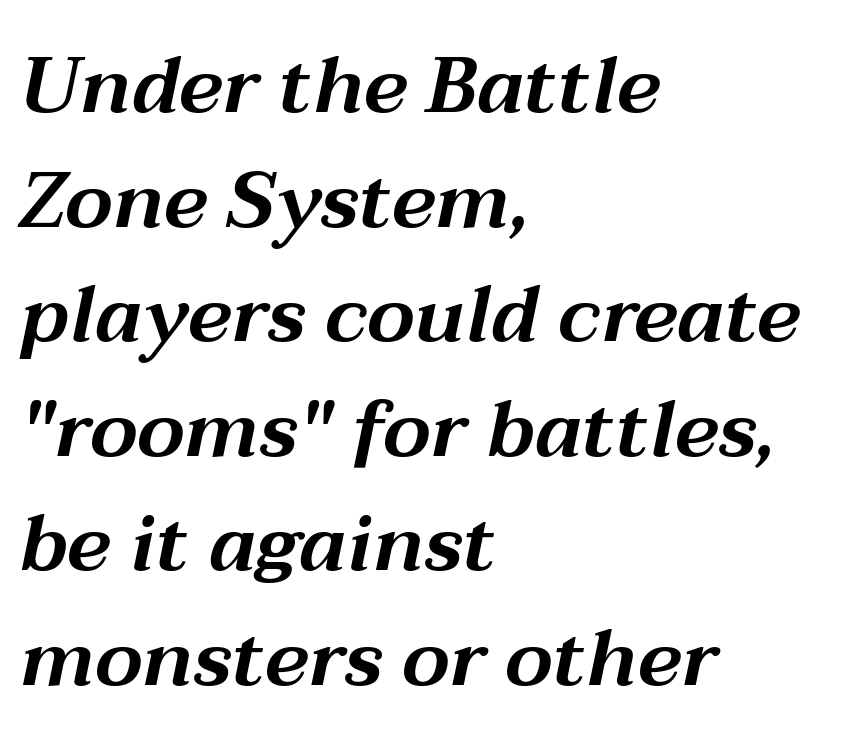
Q: Is the text italic (slanted)? A: Yes, it leans right by about 12 degrees.
Q: Is the text underlined? A: No.
Q: How is the paragraph aligned? A: Left-aligned.
Q: Is the spacing between letters normal or unusually wide? A: Normal.
Q: Is the spacing between lines tight, normal or loose? A: Normal.
Q: Width (condensed, normal, or wide)? A: Wide.
Q: Stroke contrast? A: Medium.
Q: x-height? A: Medium.
Q: Monospaced? A: No.
